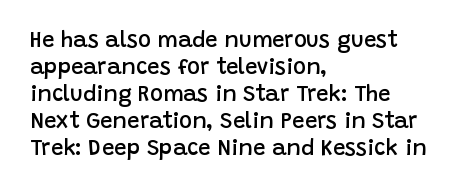
Q: Is the text bold? A: Semi-bold.
Q: Is the text italic (slanted)? A: No, it is upright.
Q: Is the text underlined? A: No.
Q: How is the paragraph aligned? A: Left-aligned.
Q: Is the spacing between letters normal or unusually wide? A: Normal.
